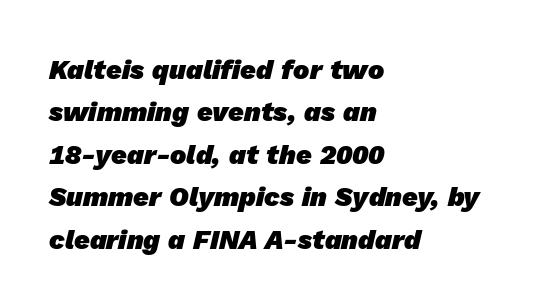
The image shows 27 px bold type; set left-aligned, normal line spacing (1.57x), normal letter spacing, not underlined.
